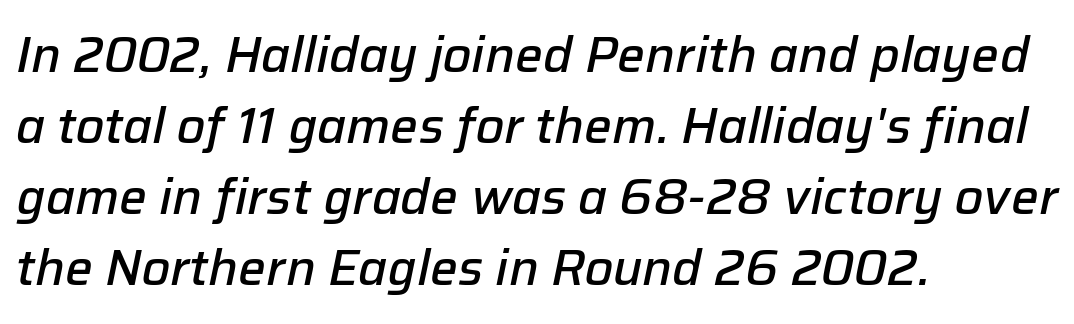
{"italic": "yes", "lean": "right", "slant_degrees": 12, "bold": "semi", "weight": "semibold", "width": "normal", "stroke_contrast": "low", "x_height": "medium", "monospaced": "no", "underline": "no", "align": "left", "line_spacing": "normal", "line_spacing_ratio": 1.45, "letter_spacing": "normal", "letter_spacing_em": 0.0, "glyph_px": 49}
